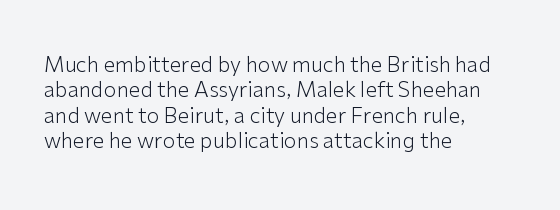
{"italic": "no", "bold": "no", "underline": "no", "align": "left", "line_spacing_ratio": 1.21, "letter_spacing": "normal", "letter_spacing_em": 0.0, "glyph_px": 21}
